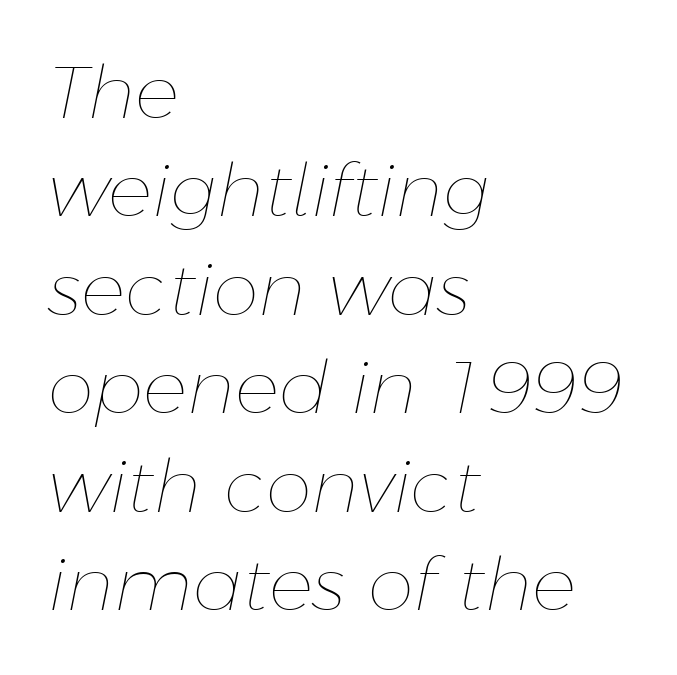
The image shows 74 px thin type, italic (leaning right); set left-aligned, normal line spacing (1.33x), normal letter spacing, not underlined; low stroke contrast and a medium x-height.
